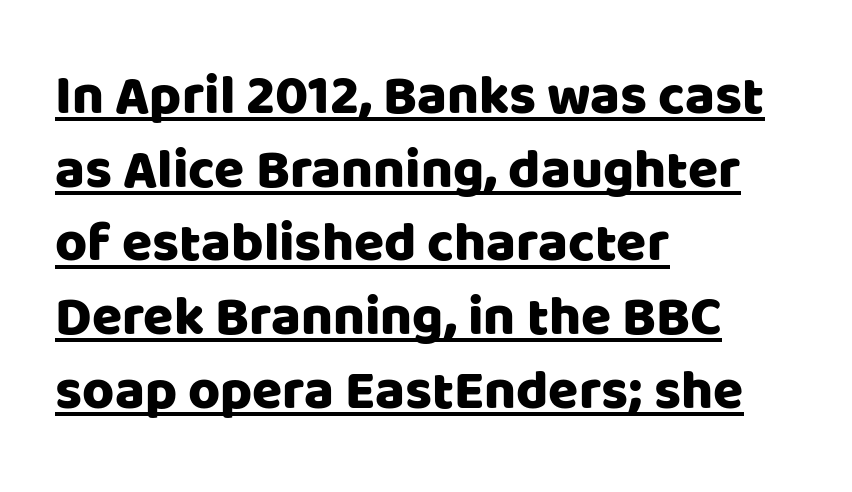
Q: Is the text italic (slanted)? A: No, it is upright.
Q: Is the typeface a serif or a sans-serif typeface? A: Sans-serif.
Q: Is the text underlined? A: Yes.
Q: How is the paragraph aligned? A: Left-aligned.
Q: Is the spacing between letters normal or unusually wide? A: Normal.
Q: Is the spacing between lines tight, normal or loose? A: Normal.
Q: Width (condensed, normal, or wide)? A: Normal.
Q: Stroke contrast? A: Low.
Q: x-height? A: Large.
Q: Monospaced? A: No.
